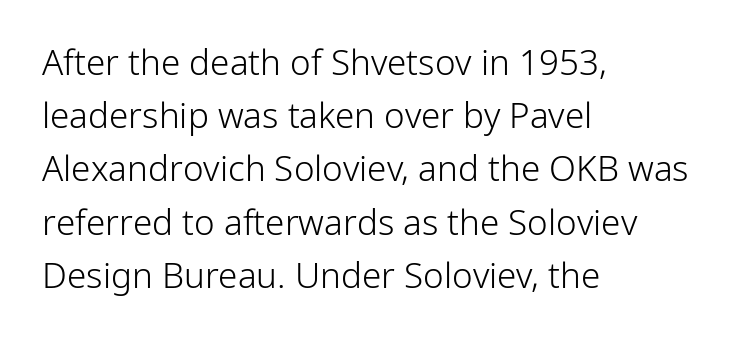
The baseline area is clear. Students, observe: this is what conventionally led text looks like. The rag falls on the right side of this text block. Note the varied advance widths — an 'i' is clearly narrower than an 'm'. The letters stand straight up with perfectly vertical stems.
